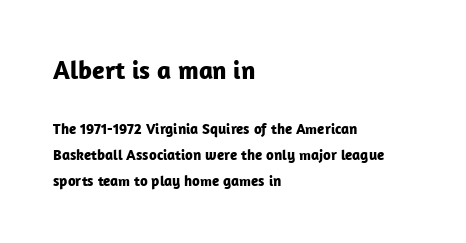
{"italic": "no", "bold": "yes", "underline": "no", "align": "left", "line_spacing_ratio": 1.73, "letter_spacing": "normal", "letter_spacing_em": 0.0, "larger_block": "first", "size_ratio": 1.73, "glyph_px": 26}
